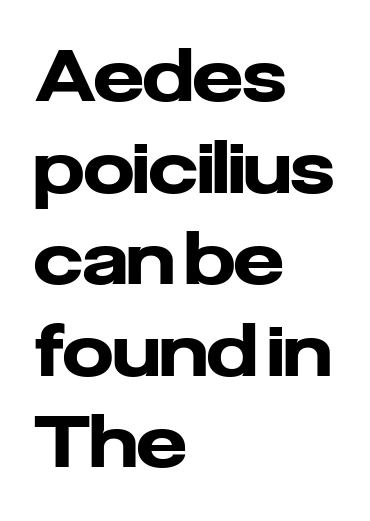
Q: Is the text bold? A: Yes.
Q: Is the text italic (slanted)? A: No, it is upright.
Q: Is the typeface a serif or a sans-serif typeface? A: Sans-serif.
Q: Is the text underlined? A: No.
Q: How is the paragraph aligned? A: Left-aligned.
Q: Is the spacing between letters normal or unusually wide? A: Normal.
Q: Is the spacing between lines tight, normal or loose? A: Normal.
Q: Width (condensed, normal, or wide)? A: Normal.
Q: Stroke contrast? A: Low.
Q: x-height? A: Medium.
Q: Monospaced? A: No.
